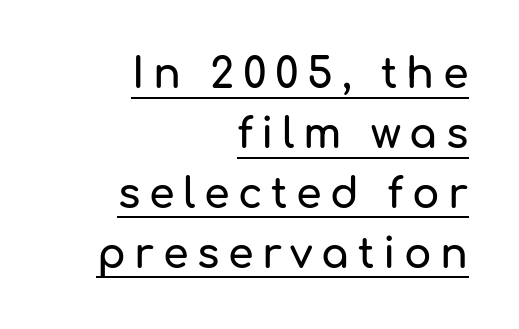
Q: Is the text italic (slanted)? A: No, it is upright.
Q: Is the typeface a serif or a sans-serif typeface? A: Sans-serif.
Q: Is the text underlined? A: Yes.
Q: How is the paragraph aligned? A: Right-aligned.
Q: Is the spacing between letters normal or unusually wide? A: Unusually wide.
Q: Is the spacing between lines tight, normal or loose? A: Normal.
Q: Width (condensed, normal, or wide)? A: Normal.
Q: Stroke contrast? A: Low.
Q: x-height? A: Medium.
Q: Monospaced? A: No.
